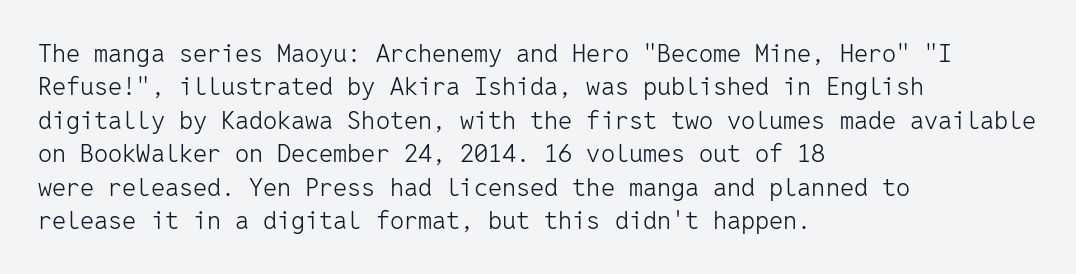
{"italic": "no", "bold": "no", "underline": "no", "align": "left", "line_spacing": "normal", "line_spacing_ratio": 1.34, "letter_spacing": "normal", "letter_spacing_em": 0.0, "glyph_px": 25}
